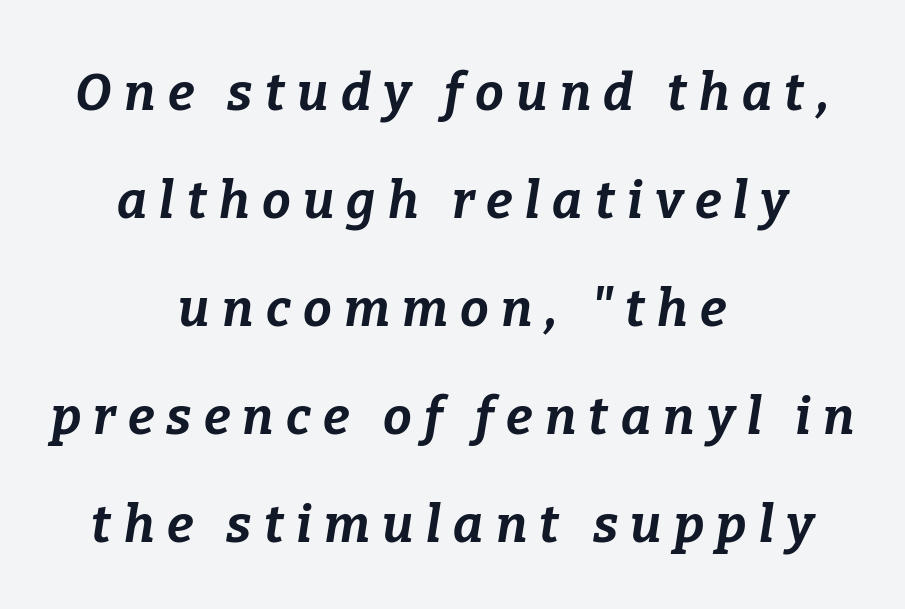
The image shows 51 px bold type, italic (leaning right); set centered, loose line spacing (2.12x), unusually wide letter spacing (+0.24 em), not underlined; low stroke contrast and a medium x-height.
